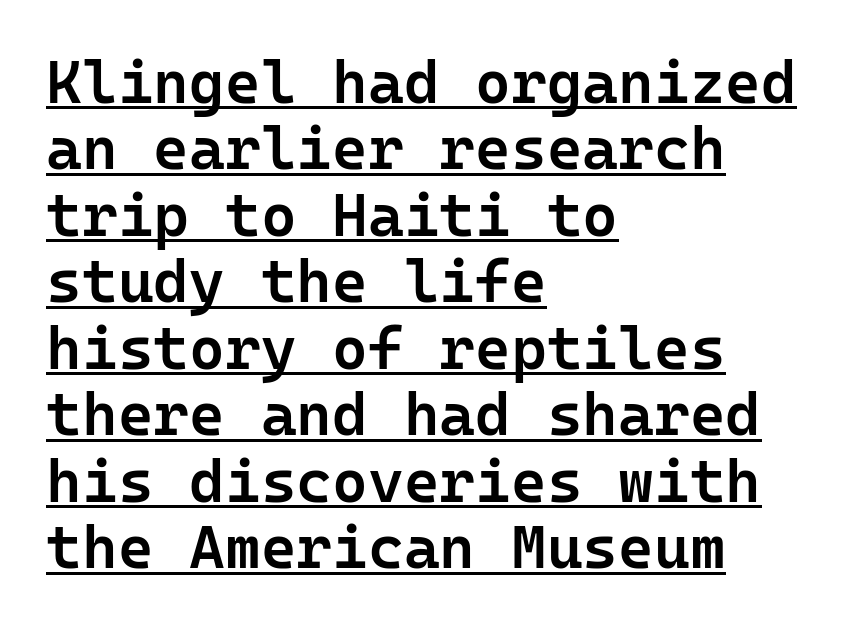
{"serif": "no", "italic": "no", "bold": "semi", "weight": "semibold", "width": "normal", "stroke_contrast": "low", "x_height": "medium", "monospaced": "yes", "underline": "yes", "align": "left", "line_spacing": "tight", "line_spacing_ratio": 1.09, "letter_spacing": "normal", "letter_spacing_em": 0.0, "glyph_px": 61}
